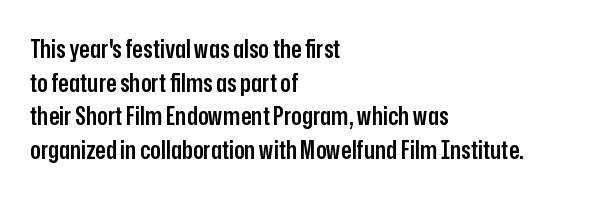
The image shows 25 px text type, upright; set left-aligned, normal line spacing (1.35x), normal letter spacing, not underlined.
